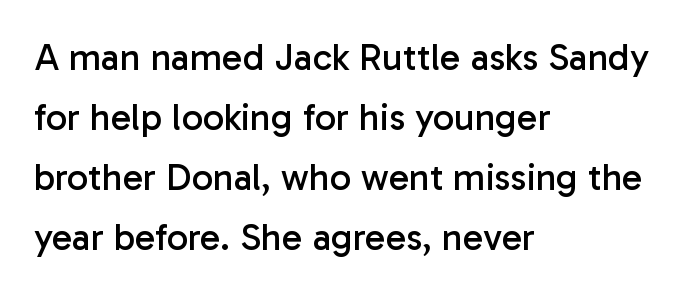
{"serif": "no", "italic": "no", "bold": "no", "weight": "regular", "width": "normal", "stroke_contrast": "low", "x_height": "medium", "monospaced": "no", "underline": "no", "align": "left", "line_spacing": "normal", "line_spacing_ratio": 1.58, "letter_spacing": "normal", "letter_spacing_em": 0.0, "glyph_px": 38}
